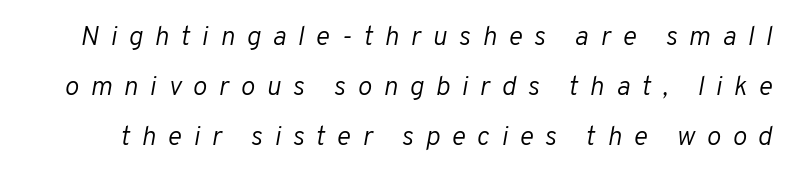
Q: Is the text bold? A: No.
Q: Is the text italic (slanted)? A: Yes, it leans right by about 10 degrees.
Q: Is the text underlined? A: No.
Q: Is the spacing between letters normal or unusually wide? A: Unusually wide.
